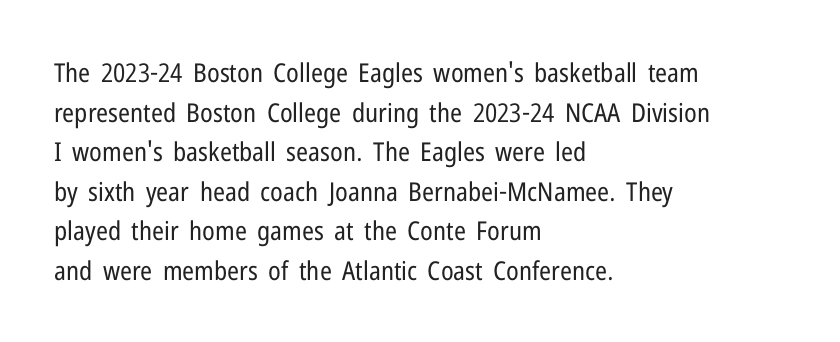
The image shows 26 px text type, upright; set left-aligned, normal line spacing (1.52x), normal letter spacing, not underlined.
